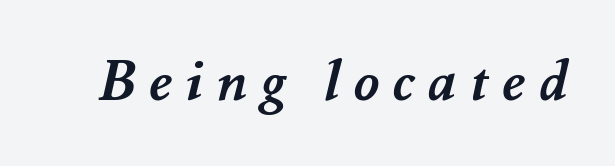
Q: Is the text bold? A: Yes.
Q: Is the text underlined? A: No.
Q: Is the spacing between letters normal or unusually wide? A: Unusually wide.
Q: Width (condensed, normal, or wide)? A: Normal.
Q: Stroke contrast? A: Medium.
Q: x-height? A: Small.
Q: Monospaced? A: No.
